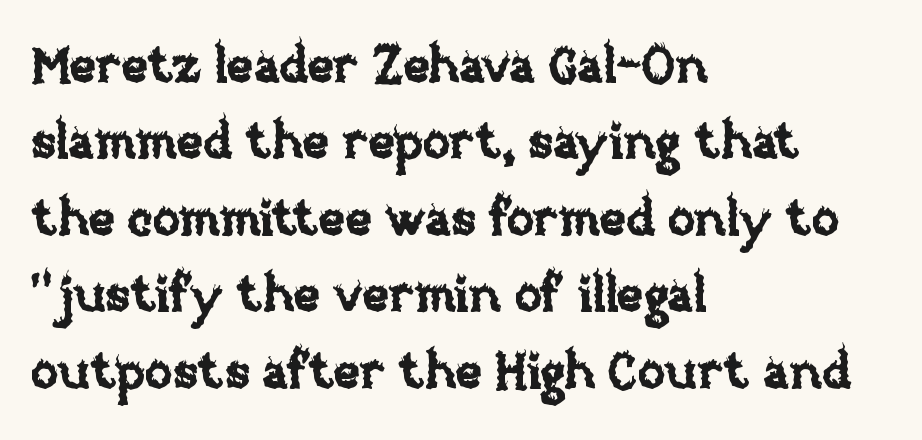
The image shows 51 px text type, upright; set left-aligned, normal line spacing (1.5x), normal letter spacing, not underlined; low stroke contrast and a large x-height.
